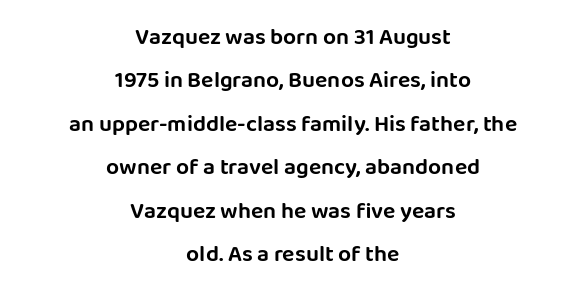
The specimen reads as upright at a glance. Nobody drew a line under any word here. Glyph-to-glyph distance matches everyday printed text. These lines are centered, leaving both edges ragged.
